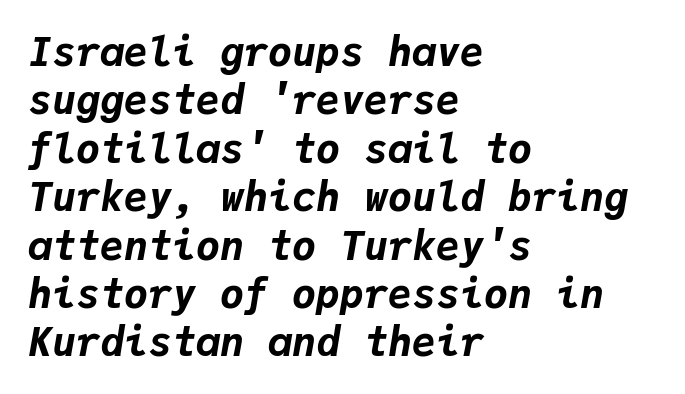
Q: Is the text bold? A: Yes.
Q: Is the text italic (slanted)? A: Yes, it leans right by about 9 degrees.
Q: Is the text underlined? A: No.
Q: How is the paragraph aligned? A: Left-aligned.
Q: Is the spacing between letters normal or unusually wide? A: Normal.
Q: Width (condensed, normal, or wide)? A: Normal.
Q: Stroke contrast? A: Low.
Q: x-height? A: Medium.
Q: Monospaced? A: Yes.
